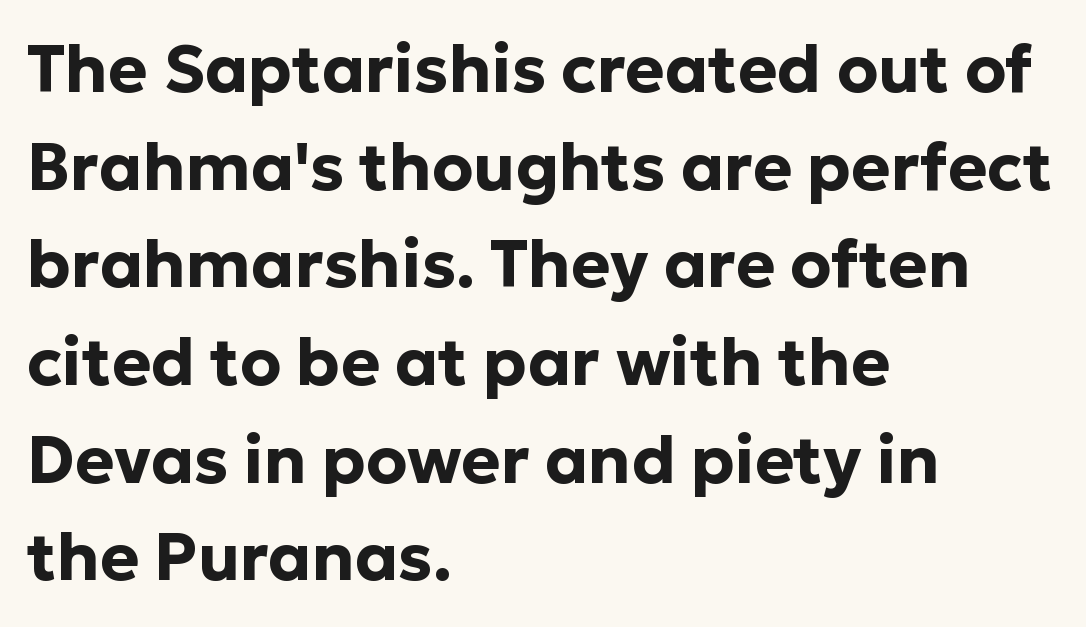
{"serif": "no", "italic": "no", "bold": "yes", "weight": "bold", "width": "normal", "stroke_contrast": "low", "x_height": "medium", "monospaced": "no", "underline": "no", "align": "left", "line_spacing": "normal", "line_spacing_ratio": 1.48, "letter_spacing": "normal", "letter_spacing_em": 0.0, "glyph_px": 66}
